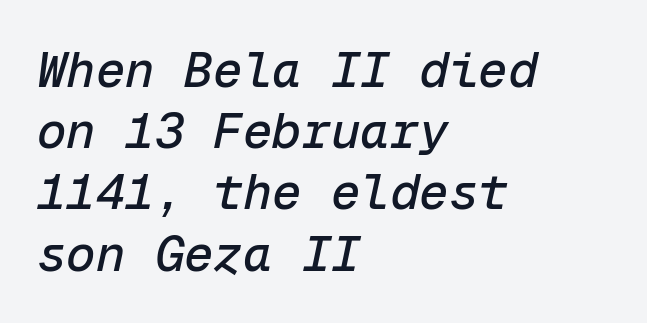
Q: Is the text italic (slanted)? A: Yes, it leans right by about 12 degrees.
Q: Is the text underlined? A: No.
Q: How is the paragraph aligned? A: Left-aligned.
Q: Is the spacing between letters normal or unusually wide? A: Normal.
Q: Is the spacing between lines tight, normal or loose? A: Normal.
Q: Width (condensed, normal, or wide)? A: Normal.
Q: Stroke contrast? A: Low.
Q: x-height? A: Medium.
Q: Monospaced? A: Yes.
